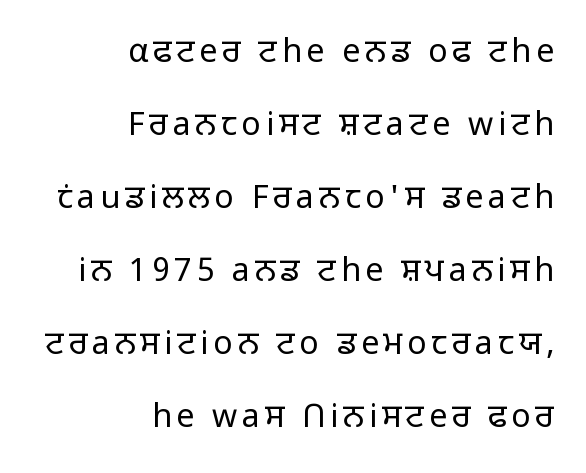
The image shows 32 px light sans-serif type, upright; set right-aligned, loose line spacing (2.28x), not underlined; low stroke contrast and a medium x-height.
